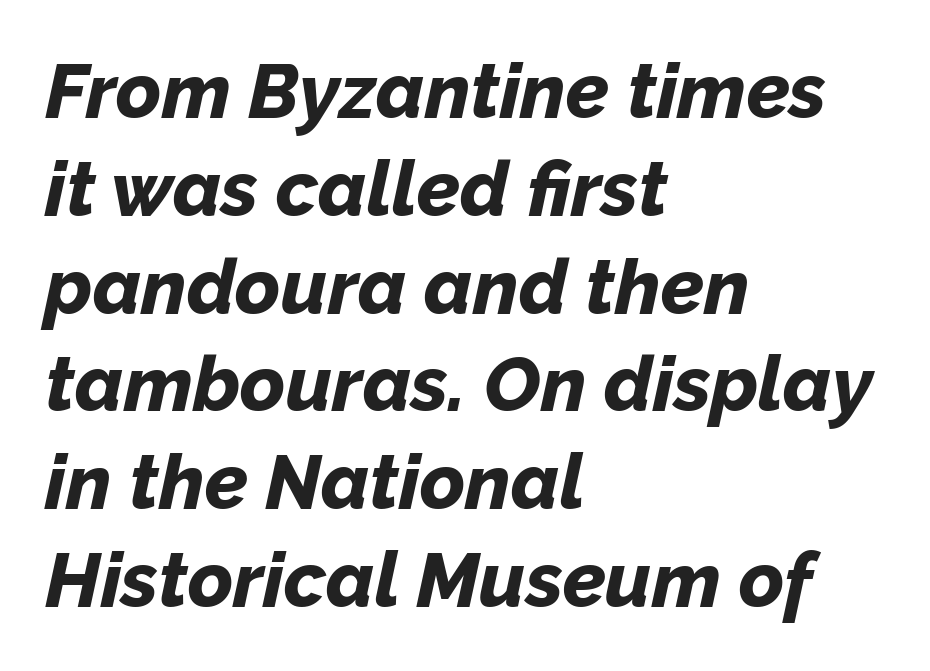
The area under the type is left untouched. Here the designer chose a conventional face with non-uniform glyph widths. The rendering uses a moderate line-height, typical for paragraphs. Line starts are locked; line ends wander.
